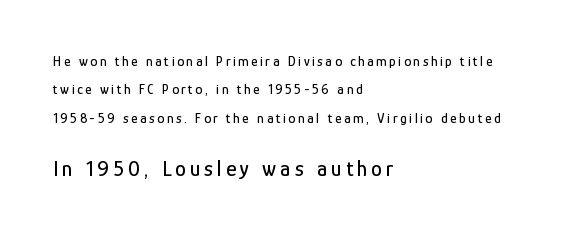
{"italic": "no", "underline": "no", "align": "left", "line_spacing": "loose", "line_spacing_ratio": 2.03, "larger_block": "second", "size_ratio": 1.57, "glyph_px": 22}
